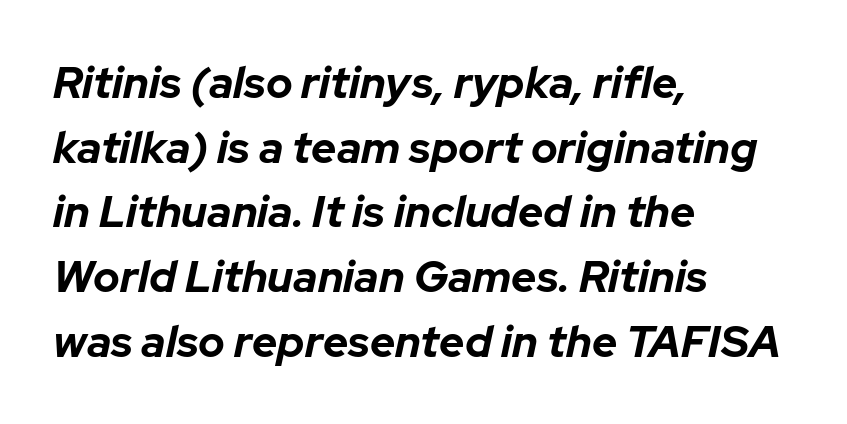
Every character sits at an angle, as italics do. The space between consecutive lines is moderate. Reading down the block, your eye returns to a fixed left position each line. Thick stems and heavy bowls — unmistakably bold.
